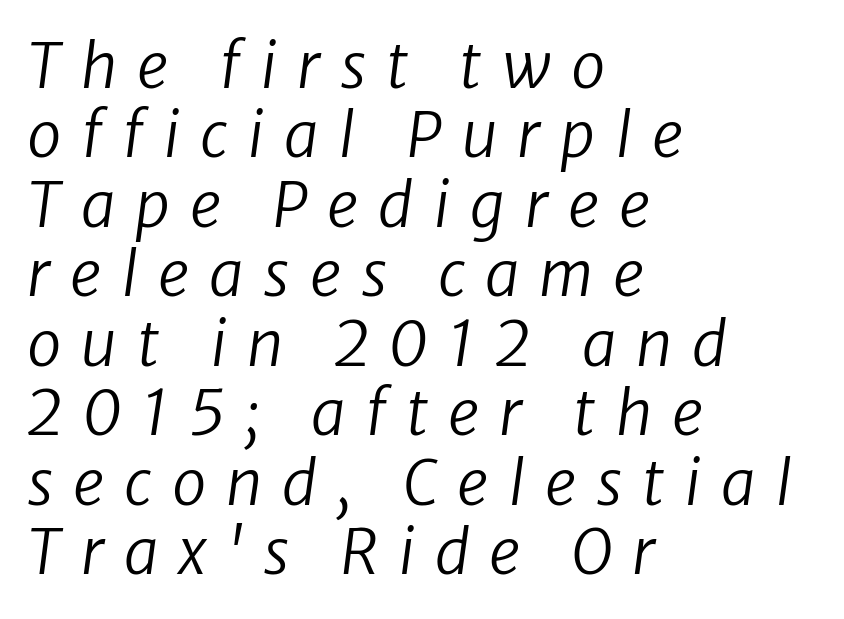
Q: Is the text bold? A: No.
Q: Is the typeface a serif or a sans-serif typeface? A: Sans-serif.
Q: Is the text underlined? A: No.
Q: How is the paragraph aligned? A: Left-aligned.
Q: Is the spacing between letters normal or unusually wide? A: Unusually wide.
Q: Is the spacing between lines tight, normal or loose? A: Tight.
Q: Width (condensed, normal, or wide)? A: Normal.
Q: Stroke contrast? A: Low.
Q: x-height? A: Medium.
Q: Monospaced? A: No.
